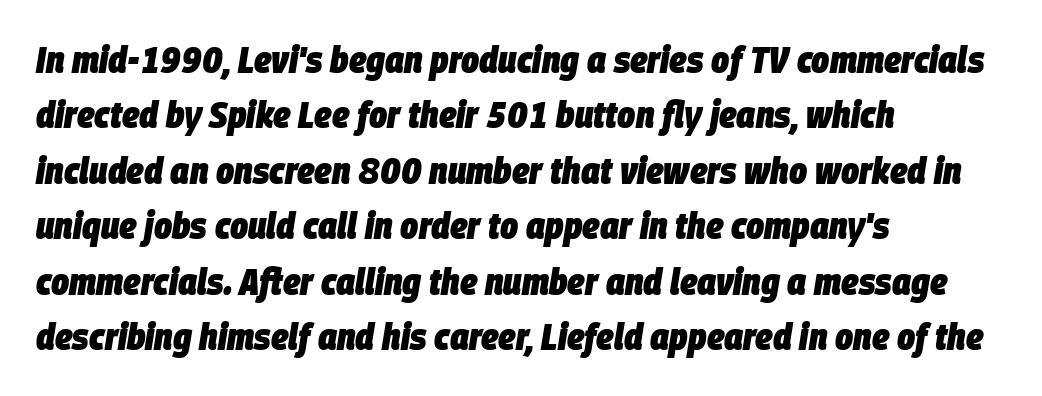
The image shows 38 px heavy, condensed type, italic (leaning right); set left-aligned, normal line spacing (1.46x), normal letter spacing, not underlined; low stroke contrast and a large x-height.
